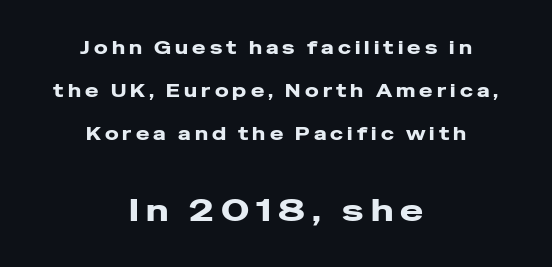
These lines are composed in type without serifs. Character widths vary here, with narrow letters taking less room than wide ones. There is plenty of visible air inserted between adjacent glyphs. The font's upright variant was chosen for this text.
